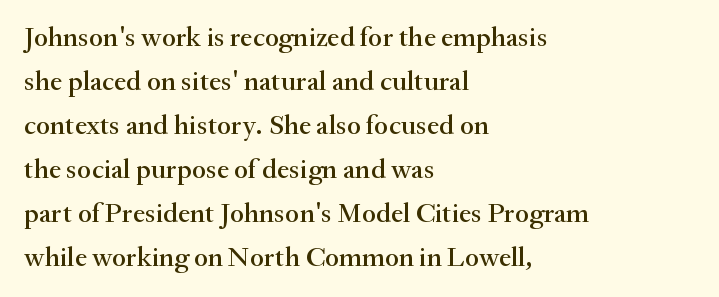
The image shows 28 px serif type, upright; set left-aligned, normal line spacing (1.57x), normal letter spacing, not underlined; medium stroke contrast and a small x-height.
